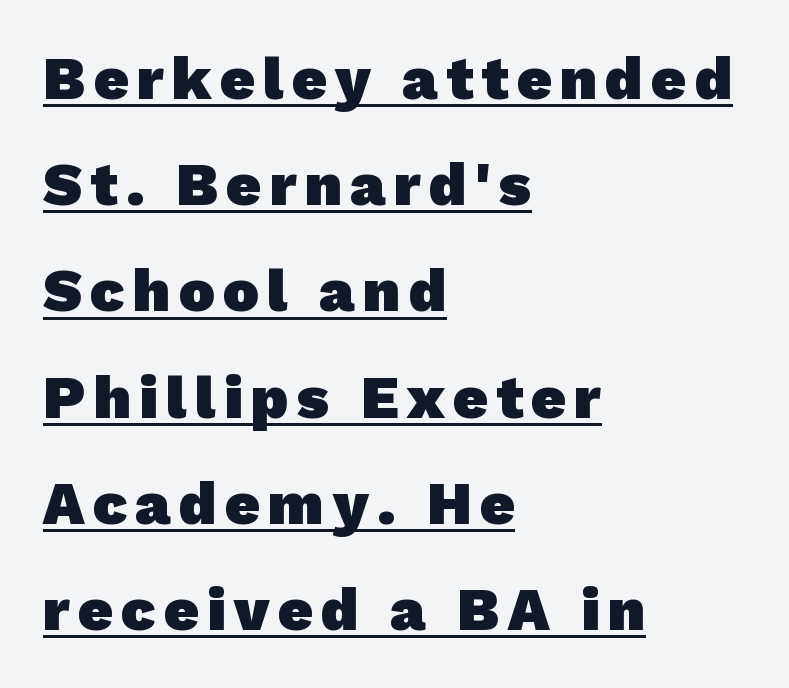
Line starts are locked; line ends wander. Its strokes are broad and dark, the hallmark of bold type. The designer went with a sans here, leaving each stem footless. The passage shown is typed in a proportional face where columns would drift. This is underlined copy, the kind a proofreader might mark for attention.
